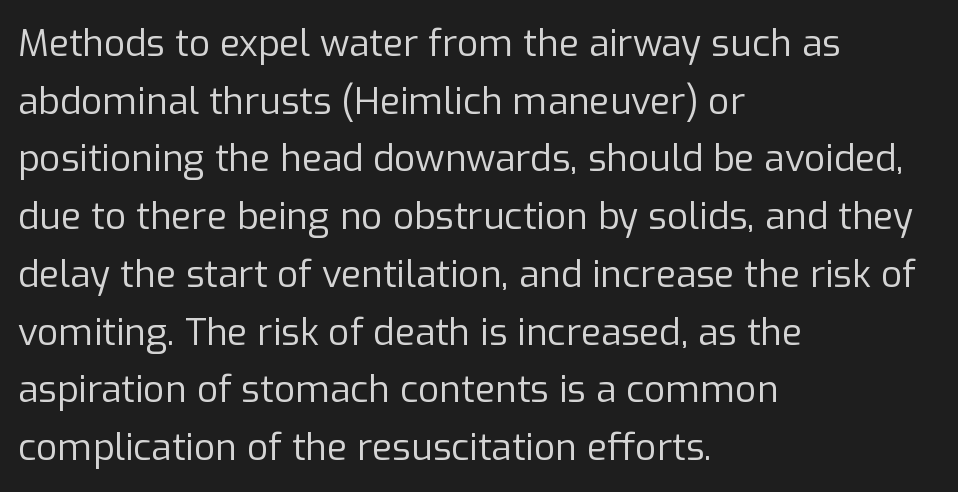
The image shows 37 px regular-weight sans-serif type, upright; set left-aligned, normal line spacing (1.56x), normal letter spacing, not underlined; low stroke contrast and a medium x-height.
